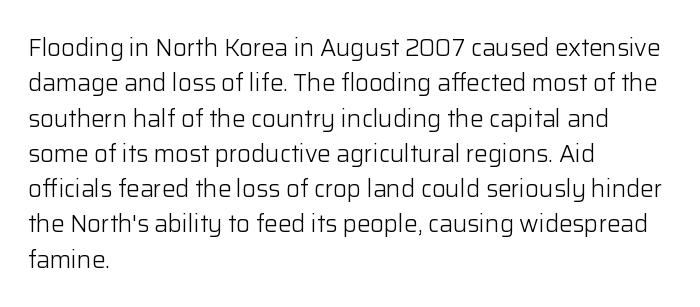
The image shows 24 px text type, upright; set left-aligned, normal line spacing (1.47x), normal letter spacing, not underlined.
